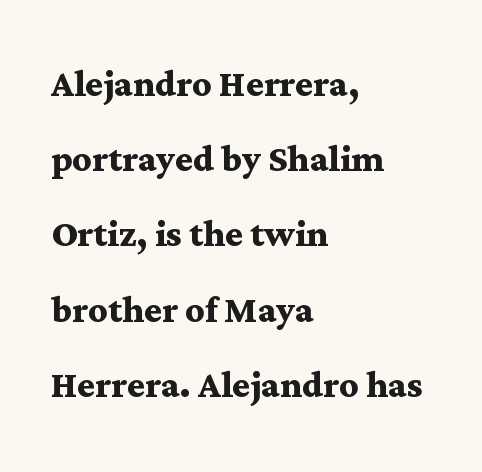
The image shows 47 px semibold, wide serif type, upright; set left-aligned, normal line spacing (1.6x), normal letter spacing, not underlined; medium stroke contrast and a medium x-height.
